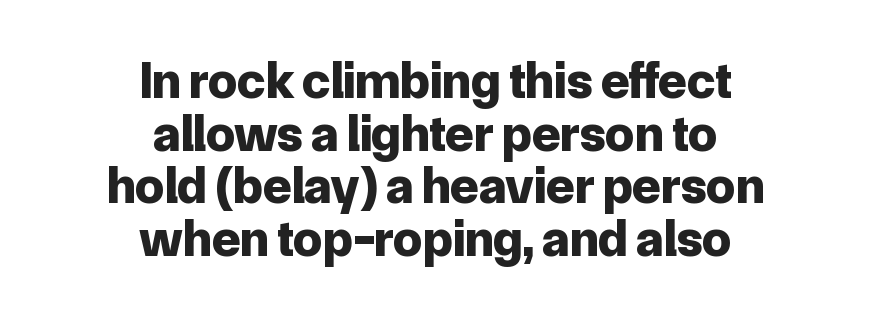
The gaps between neighbouring characters are ordinary and unremarkable. Visually the block forms a symmetrical silhouette, jagged on both flanks. No word sits above an underline. Classification — sans serif.
